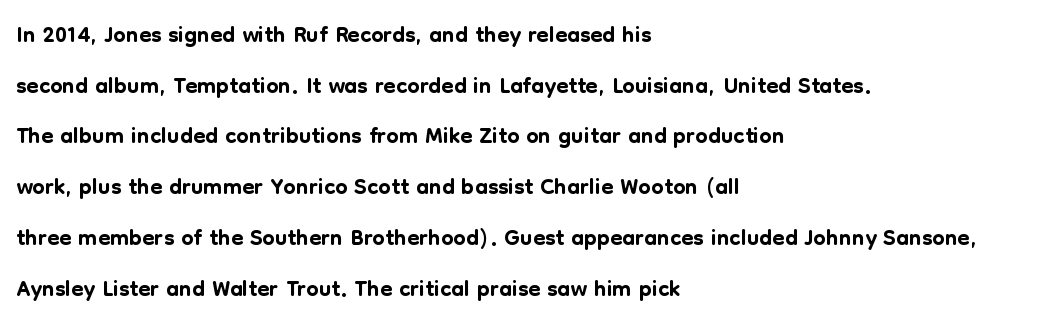
The image shows 35 px sans-serif type, upright; set left-aligned, normal line spacing (1.45x), normal letter spacing, not underlined; low stroke contrast and a medium x-height.
